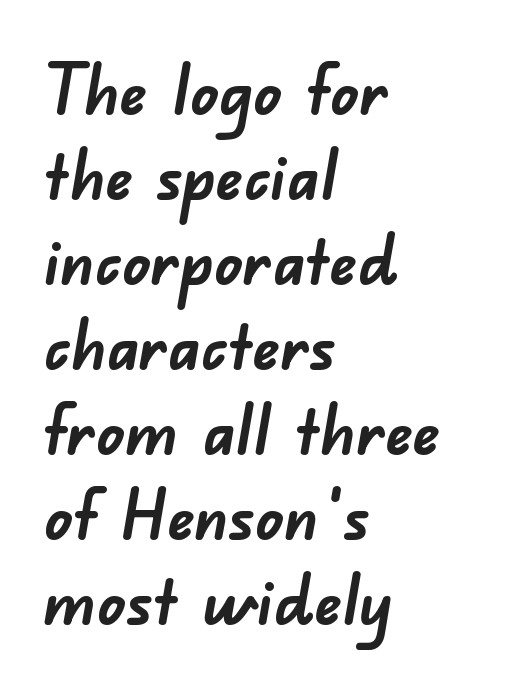
{"serif": "no", "bold": "yes", "weight": "semibold", "width": "normal", "stroke_contrast": "low", "x_height": "small", "monospaced": "no", "underline": "no", "align": "left", "line_spacing": "normal", "line_spacing_ratio": 1.25, "letter_spacing": "normal", "letter_spacing_em": 0.0, "glyph_px": 68}
